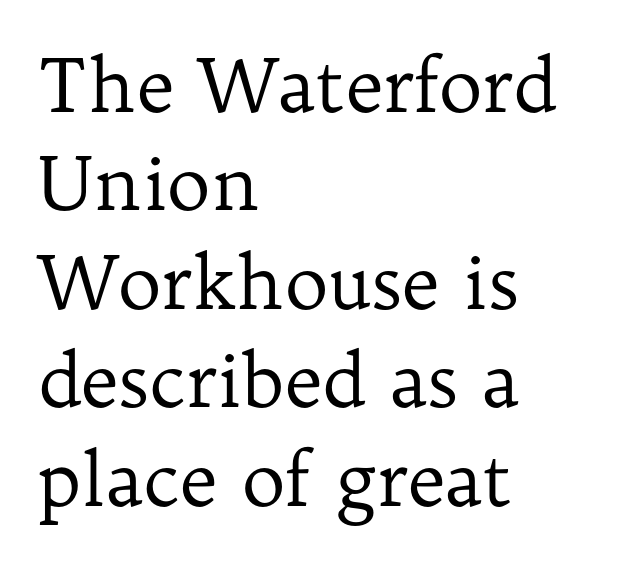
The image shows 74 px regular-weight serif type, upright; set left-aligned, normal line spacing (1.33x), normal letter spacing, not underlined; low stroke contrast and a medium x-height.
